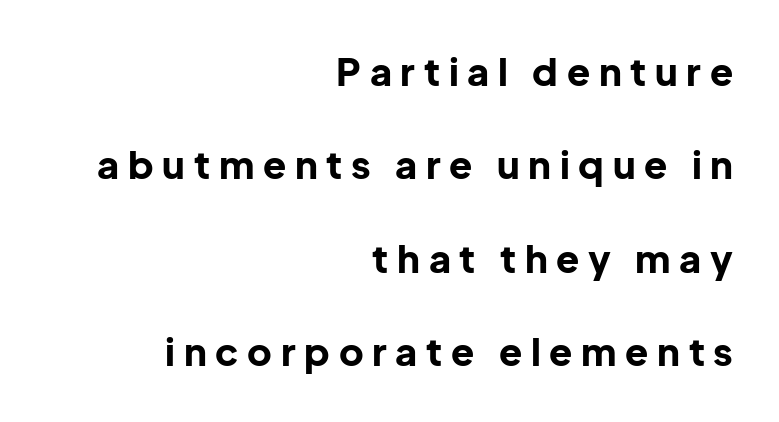
Q: Is the text bold? A: Yes.
Q: Is the text italic (slanted)? A: No, it is upright.
Q: Is the typeface a serif or a sans-serif typeface? A: Sans-serif.
Q: Is the text underlined? A: No.
Q: How is the paragraph aligned? A: Right-aligned.
Q: Is the spacing between letters normal or unusually wide? A: Unusually wide.
Q: Is the spacing between lines tight, normal or loose? A: Loose.
Q: Width (condensed, normal, or wide)? A: Normal.
Q: Stroke contrast? A: Low.
Q: x-height? A: Medium.
Q: Monospaced? A: No.
